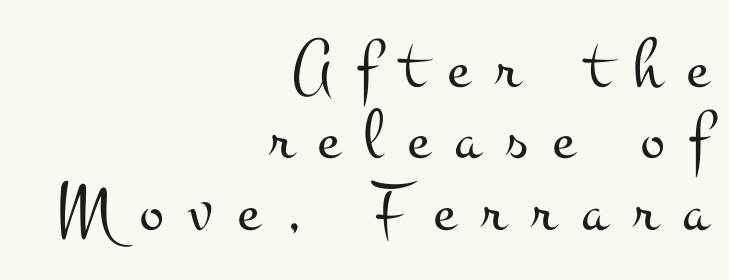
The image shows 72 px light, wide serif type; set right-aligned, tight line spacing (0.99x), unusually wide letter spacing (+0.35 em), not underlined; medium stroke contrast and a small x-height.
